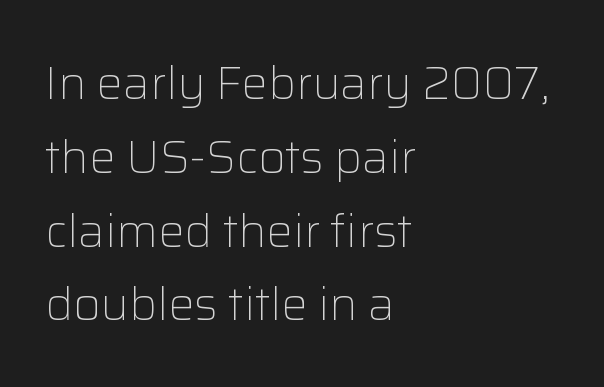
The image shows 47 px light sans-serif type, upright; set left-aligned, normal line spacing (1.57x), normal letter spacing, not underlined; low stroke contrast and a medium x-height.
